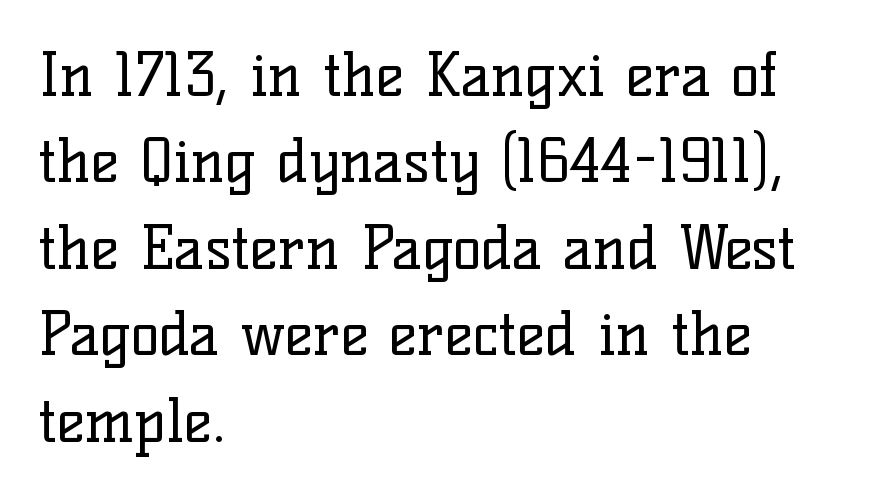
Q: Is the text bold? A: No.
Q: Is the text italic (slanted)? A: No, it is upright.
Q: Is the typeface a serif or a sans-serif typeface? A: Serif.
Q: Is the text underlined? A: No.
Q: How is the paragraph aligned? A: Left-aligned.
Q: Is the spacing between letters normal or unusually wide? A: Normal.
Q: Is the spacing between lines tight, normal or loose? A: Normal.
Q: Width (condensed, normal, or wide)? A: Normal.
Q: Stroke contrast? A: Low.
Q: x-height? A: Medium.
Q: Monospaced? A: No.
